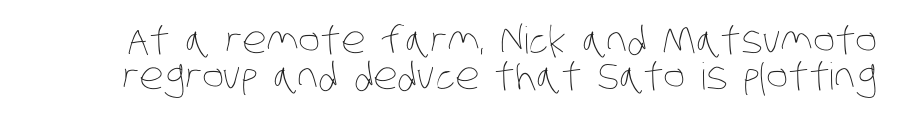
{"bold": "no", "weight": "thin", "width": "condensed", "stroke_contrast": "low", "x_height": "large", "monospaced": "no", "underline": "no", "line_spacing": "tight", "line_spacing_ratio": 0.96, "letter_spacing": "normal", "letter_spacing_em": 0.0, "glyph_px": 37}
